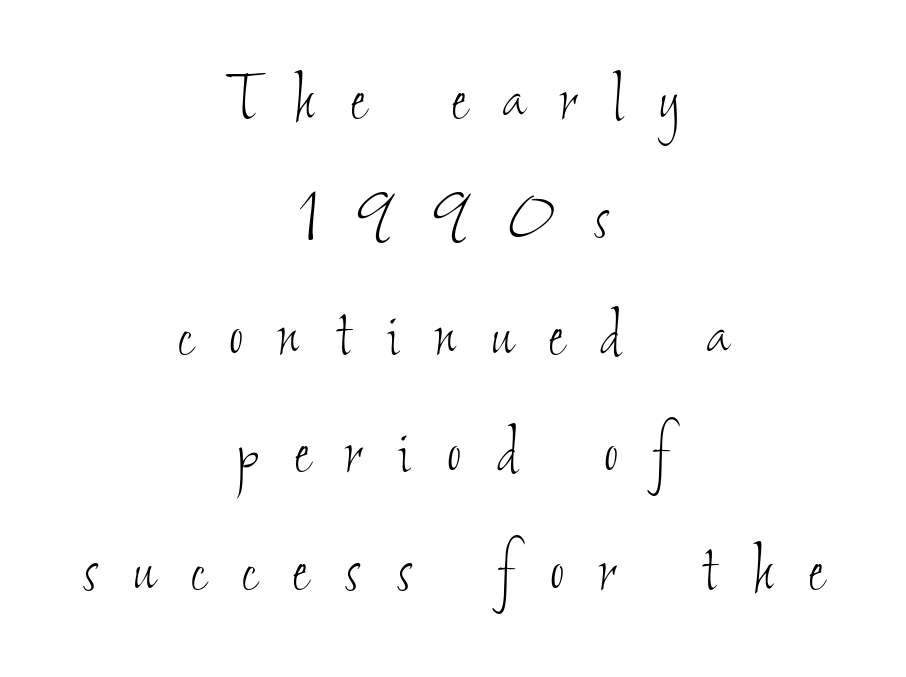
{"bold": "no", "weight": "thin", "width": "condensed", "stroke_contrast": "low", "x_height": "small", "monospaced": "no", "underline": "no", "align": "center", "line_spacing": "normal", "line_spacing_ratio": 1.53, "letter_spacing": "wide", "letter_spacing_em": 0.47, "glyph_px": 77}
